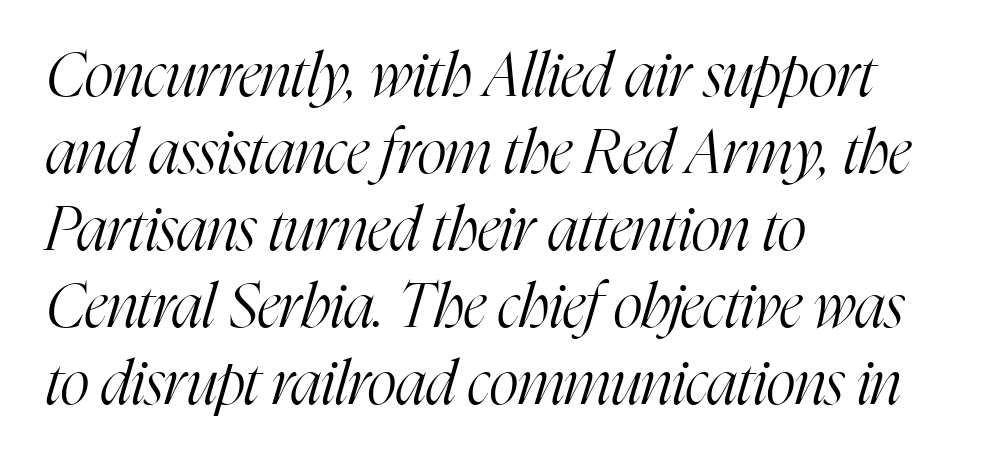
Heft: none added — not bold. These lines keep a tight, regular rhythm from letter to letter. The setting favours the left margin, as ordinary paragraphs usually do. Quick note: italic. Are there feet on the stems? There are — it's a serif.
